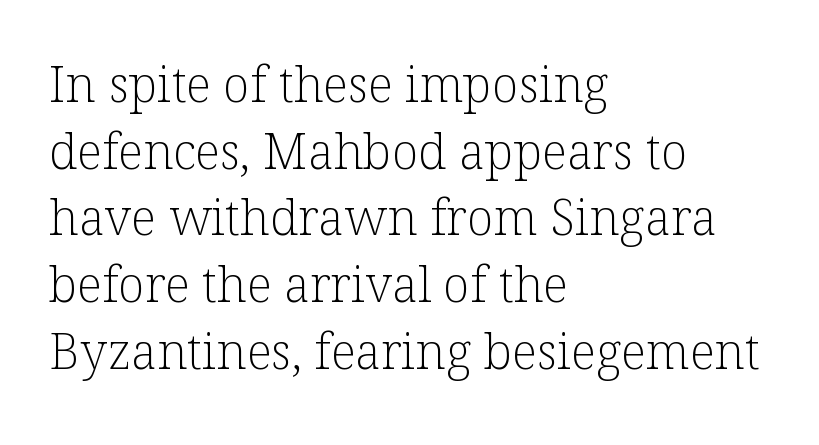
Typeset ragged right — the left edge is the straight one. The strip under each line holds only bare page. Default kerning and tracking; the words read as compact shapes. Little horizontal feet cap the strokes, marking this as serif type.
